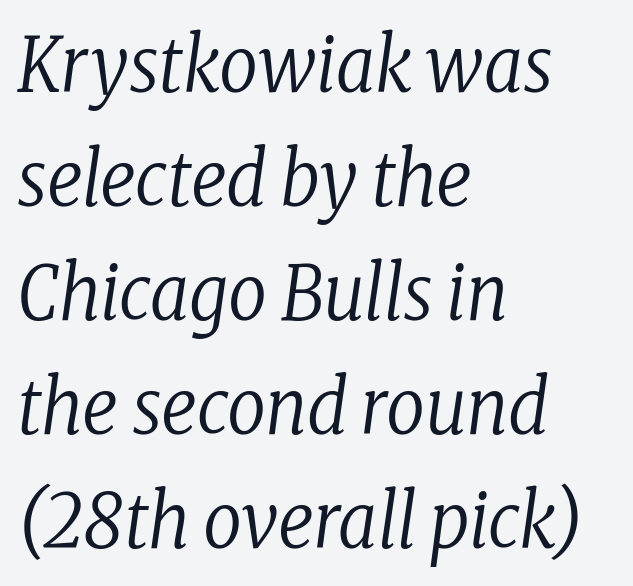
The image shows 76 px regular-weight, condensed serif type, italic (leaning right); set left-aligned, normal line spacing (1.5x), normal letter spacing, not underlined; low stroke contrast and a medium x-height.
